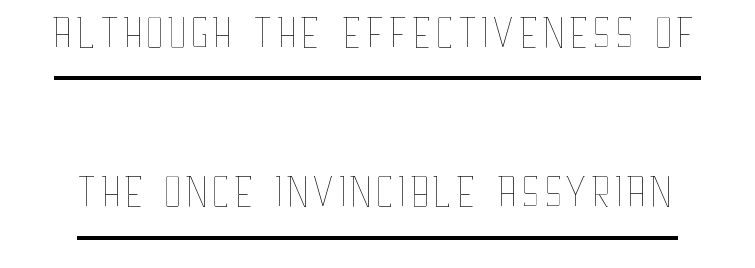
These lines are rendered in a variable-pitch font. Unlike italic type, these characters show no tilt at all. No chunkiness to these letters — they're not bold. Compared with undecorated copy, this sample adds a rule below the words. Widely set lines give the paragraph a tall, airy silhouette.
